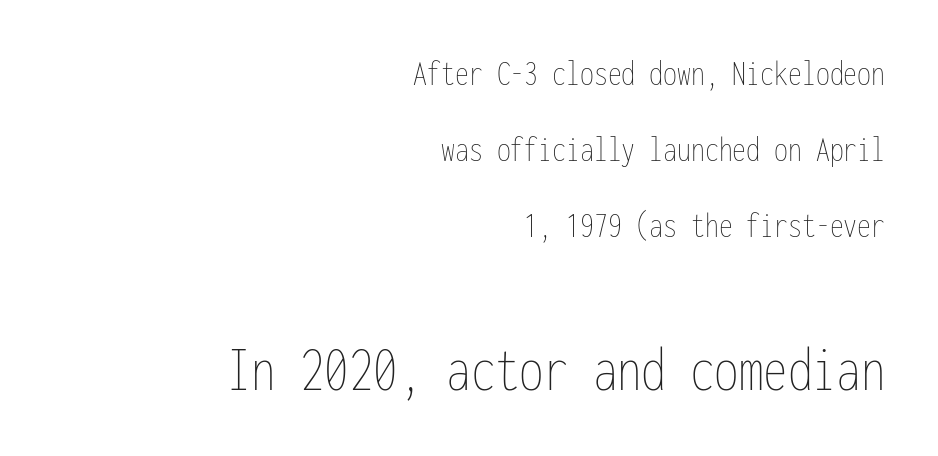
Q: Is the text bold? A: No.
Q: Is the text italic (slanted)? A: No, it is upright.
Q: Is the text underlined? A: No.
Q: How is the paragraph aligned? A: Right-aligned.
Q: Is the spacing between letters normal or unusually wide? A: Normal.
Q: Is the spacing between lines tight, normal or loose? A: Loose.
Q: Which block of text is set in a larger size, the first (top) or the second (bottom)? A: The second (bottom) one.
Q: Width (condensed, normal, or wide)? A: Condensed.
Q: Stroke contrast? A: Low.
Q: x-height? A: Medium.
Q: Monospaced? A: Yes.
